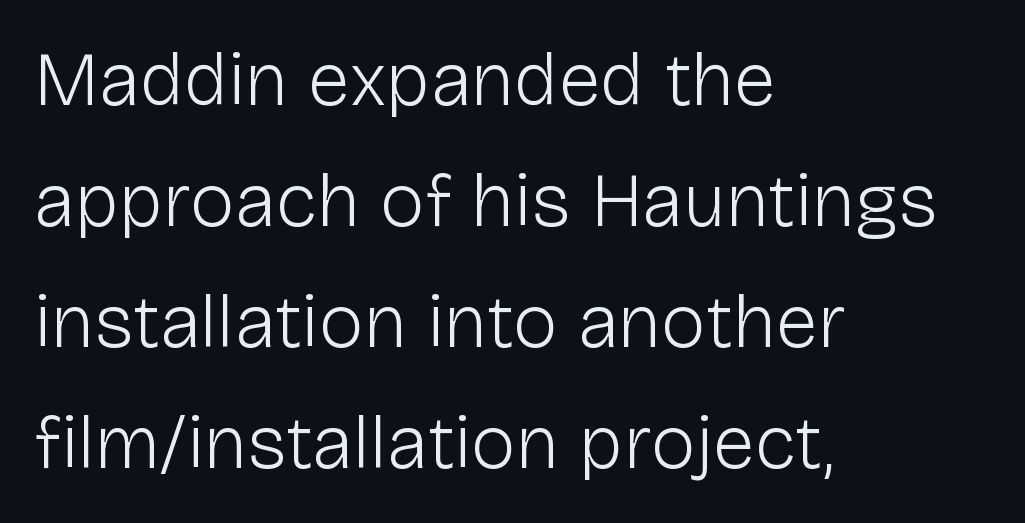
Q: Is the text bold? A: No.
Q: Is the text italic (slanted)? A: No, it is upright.
Q: Is the typeface a serif or a sans-serif typeface? A: Sans-serif.
Q: Is the text underlined? A: No.
Q: How is the paragraph aligned? A: Left-aligned.
Q: Is the spacing between letters normal or unusually wide? A: Normal.
Q: Is the spacing between lines tight, normal or loose? A: Normal.
Q: Width (condensed, normal, or wide)? A: Normal.
Q: Stroke contrast? A: Low.
Q: x-height? A: Medium.
Q: Monospaced? A: No.
